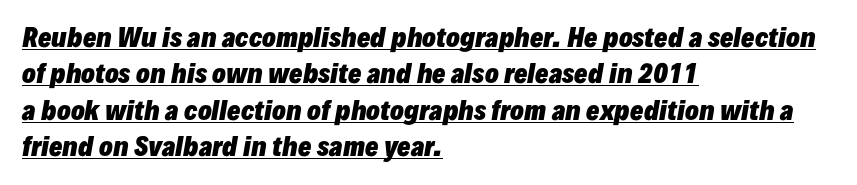
Does extra space separate the letters? No, they use regular spacing. Each line starts at the same left margin while the right side varies. Honestly, the underline is the first thing you notice here. Evenly set lines give the paragraph a standard silhouette. How heavy is the stroke? Heavy — this is a bold. Notice how the stems are inclined rather than vertical — that's the hallmark of italics.
